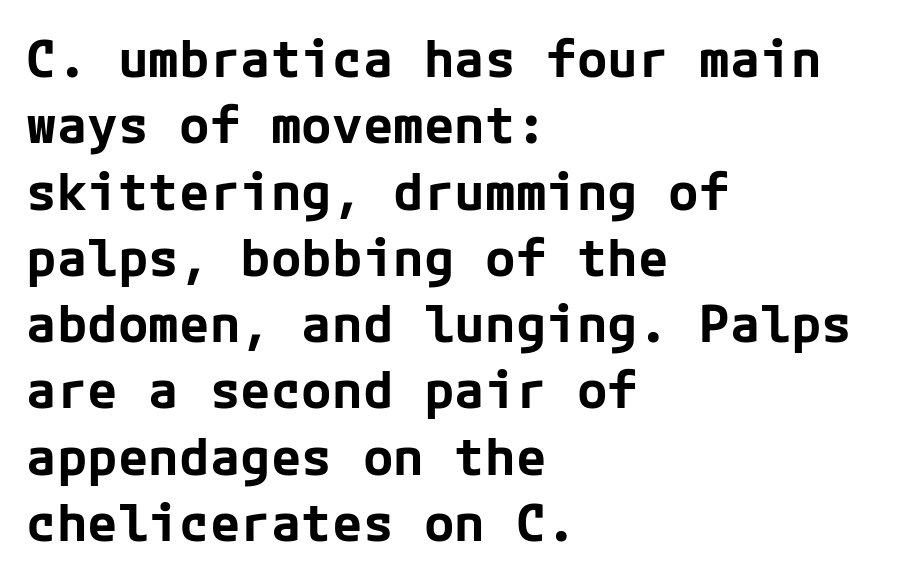
Q: Is the text bold? A: Yes.
Q: Is the text italic (slanted)? A: No, it is upright.
Q: Is the typeface a serif or a sans-serif typeface? A: Sans-serif.
Q: Is the text underlined? A: No.
Q: How is the paragraph aligned? A: Left-aligned.
Q: Is the spacing between letters normal or unusually wide? A: Normal.
Q: Is the spacing between lines tight, normal or loose? A: Normal.
Q: Width (condensed, normal, or wide)? A: Normal.
Q: Stroke contrast? A: Low.
Q: x-height? A: Medium.
